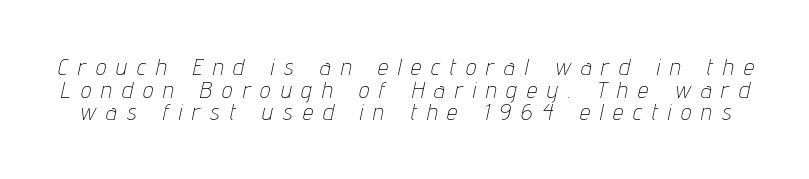
The image shows 23 px text type, italic (leaning right); set tight line spacing (0.98x), unusually wide letter spacing (+0.45 em), not underlined.
